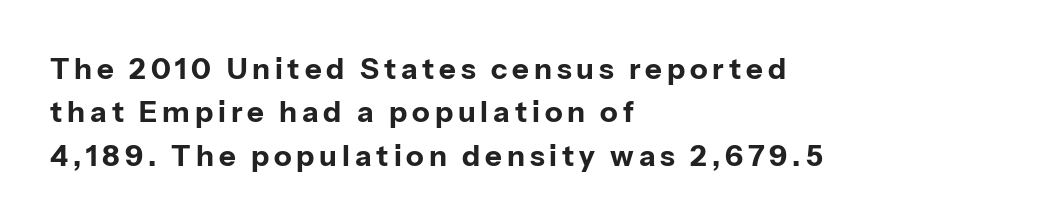
The block of text has a typical density, with ordinary space between rows. In terms of weight, the rendering is a true, heavy bold. Character widths vary here, with narrow letters taking less room than wide ones. The type sits square on the baseline with zero lean.
